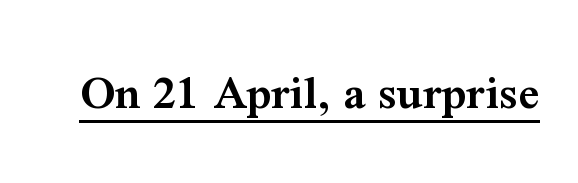
The rendering uses natural spacing where letterforms have individual widths. There is no visible air inserted between adjacent glyphs. This sample carries an underscore along the baseline area. Regarding serifs, this sample has them. These lines were composed using upright roman letters.
